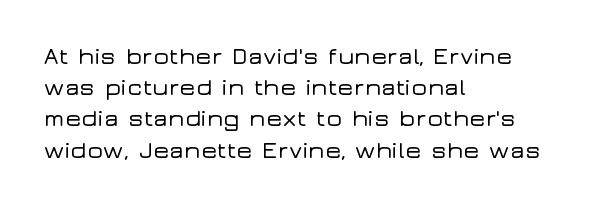
Does the copy run flush right? No — it runs flush left. The font's upright variant was chosen for this text. Descender tails drop into unmarked territory. Reading down the column, the eye jumps a familiar distance to each next line.
